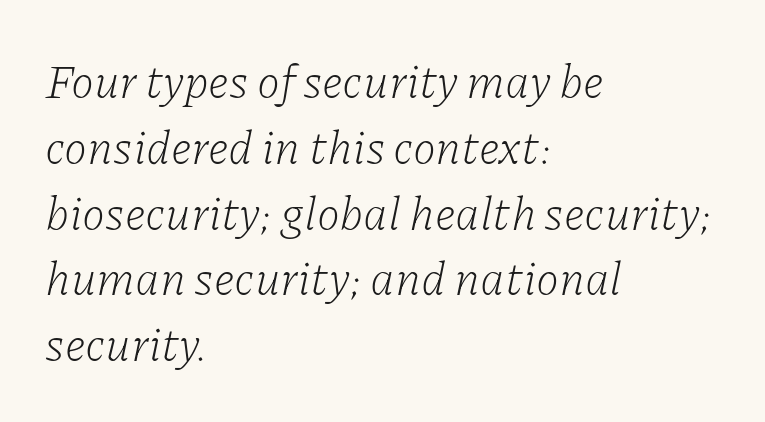
The image shows 47 px light serif type, italic (leaning right); set left-aligned, normal line spacing (1.4x), normal letter spacing, not underlined; low stroke contrast and a medium x-height.
